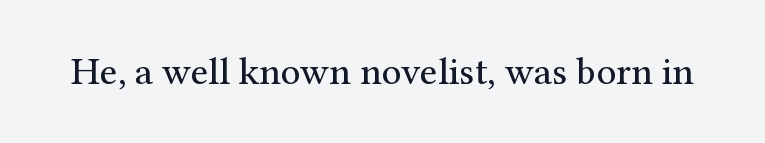
{"serif": "yes", "italic": "no", "bold": "no", "weight": "regular", "width": "normal", "stroke_contrast": "medium", "x_height": "medium", "monospaced": "no", "underline": "no", "letter_spacing": "normal", "letter_spacing_em": 0.0, "glyph_px": 39}
